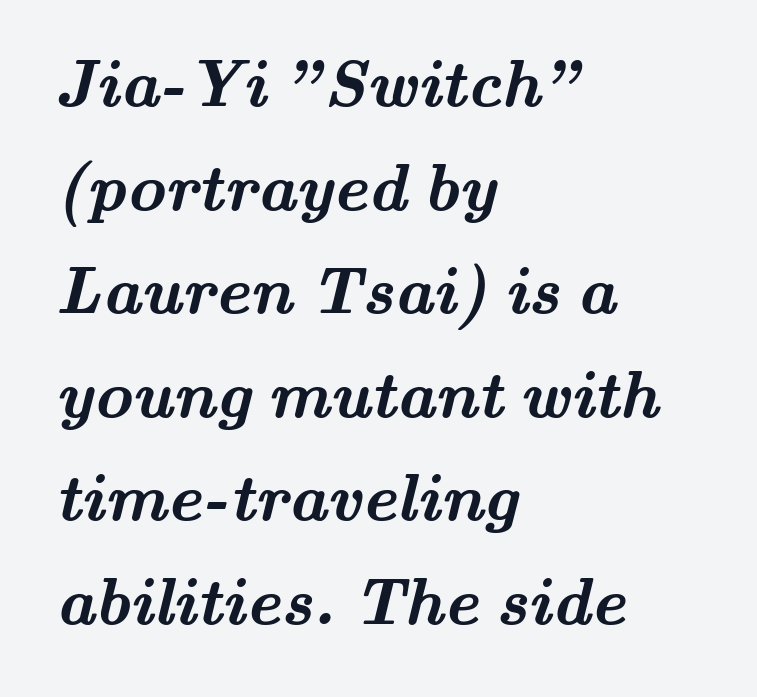
Q: Is the text bold? A: Yes.
Q: Is the typeface a serif or a sans-serif typeface? A: Serif.
Q: Is the text underlined? A: No.
Q: How is the paragraph aligned? A: Left-aligned.
Q: Is the spacing between letters normal or unusually wide? A: Normal.
Q: Is the spacing between lines tight, normal or loose? A: Normal.
Q: Width (condensed, normal, or wide)? A: Wide.
Q: Stroke contrast? A: Medium.
Q: x-height? A: Small.
Q: Monospaced? A: No.
